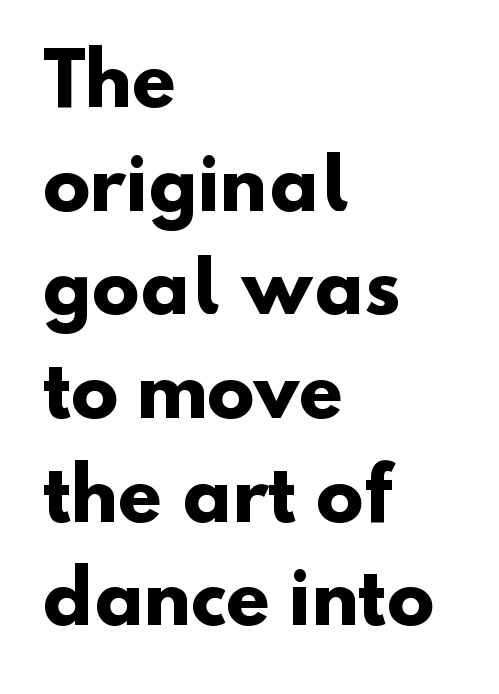
The image shows 71 px heavy sans-serif type; set left-aligned, normal line spacing (1.46x), normal letter spacing, not underlined; low stroke contrast and a small x-height.
